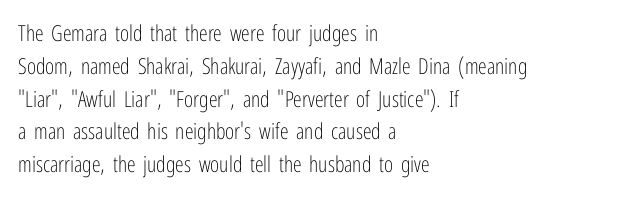
Q: Is the text bold? A: No.
Q: Is the text italic (slanted)? A: No, it is upright.
Q: Is the text underlined? A: No.
Q: How is the paragraph aligned? A: Left-aligned.
Q: Is the spacing between letters normal or unusually wide? A: Normal.
Q: Is the spacing between lines tight, normal or loose? A: Normal.
